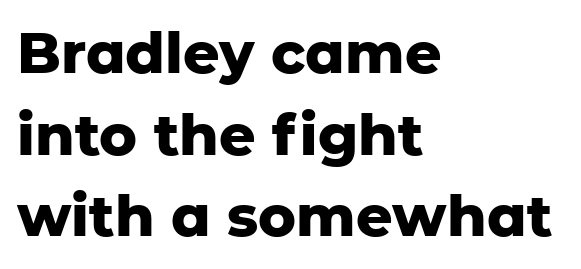
{"serif": "no", "italic": "no", "bold": "yes", "weight": "heavy", "width": "normal", "stroke_contrast": "low", "x_height": "medium", "monospaced": "no", "underline": "no", "align": "left", "line_spacing": "normal", "line_spacing_ratio": 1.43, "letter_spacing": "normal", "letter_spacing_em": 0.0, "glyph_px": 57}
